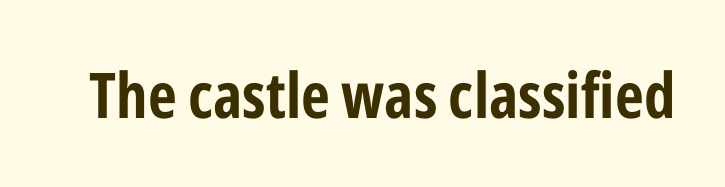
The face used here is a sans, in the tradition of grotesques and geometrics. Proportional: the letters do not fall into vertical columns. Honestly, there is no underline to notice here at all. Italic? Not at all — the glyphs are vertical.
